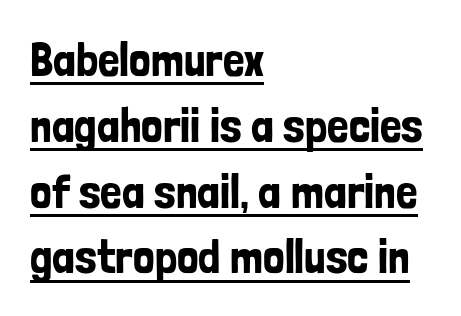
{"serif": "no", "italic": "no", "width": "condensed", "stroke_contrast": "low", "x_height": "medium", "monospaced": "no", "underline": "yes", "align": "left", "line_spacing": "normal", "line_spacing_ratio": 1.37, "letter_spacing": "normal", "letter_spacing_em": 0.0, "glyph_px": 48}
